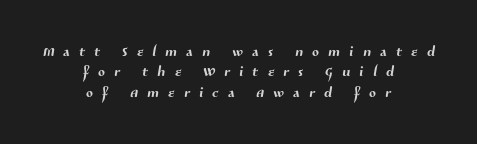
{"underline": "no", "align": "center", "line_spacing": "tight", "line_spacing_ratio": 1.02, "letter_spacing": "wide", "letter_spacing_em": 0.47, "glyph_px": 20}
